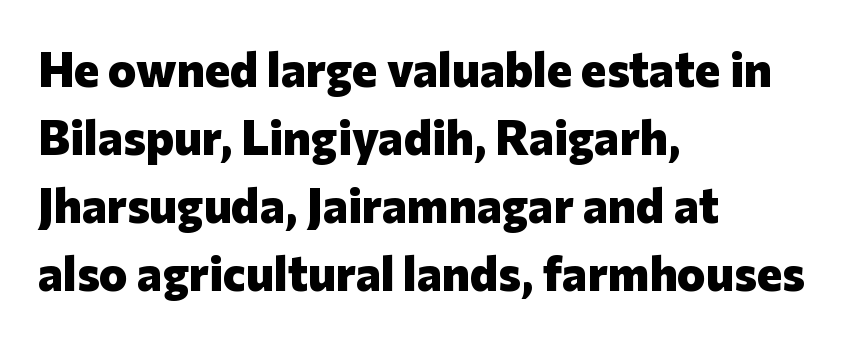
The image shows 48 px heavy sans-serif type, upright; set left-aligned, normal line spacing (1.42x), normal letter spacing, not underlined; low stroke contrast and a medium x-height.
